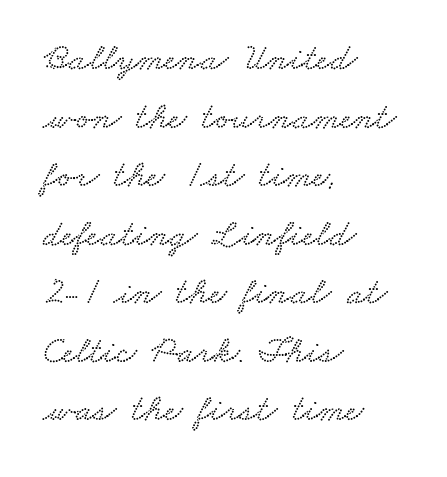
{"width": "wide", "stroke_contrast": "low", "x_height": "small", "monospaced": "no", "underline": "no", "align": "left", "line_spacing": "normal", "line_spacing_ratio": 1.54, "letter_spacing": "normal", "letter_spacing_em": 0.0, "glyph_px": 38}
